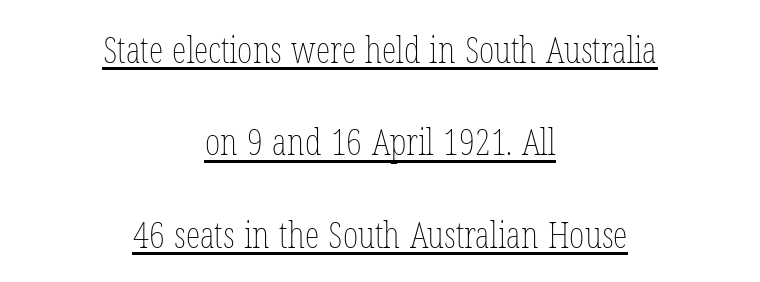
Inter-character spacing is left at the font's built-in metrics. This block would shrink considerably if given ordinary leading; it's expanded now. A typesetter would mark this as roman, not italic. Bold? No — there's no thickening of the strokes. Horizontally, the lines are justified to the midpoint only. You could not count columns in this text — the font is proportionally spaced.
